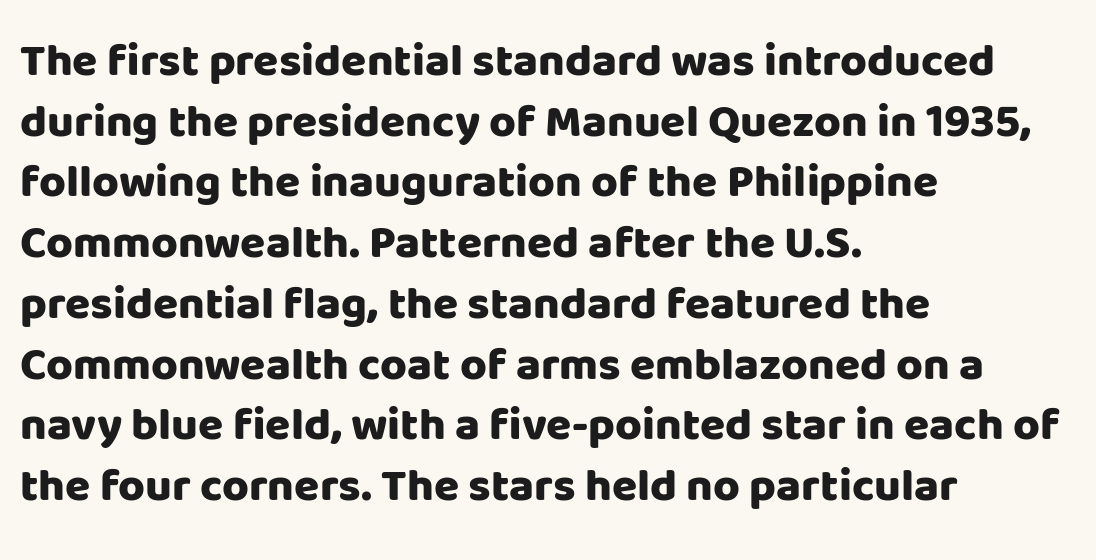
The image shows 46 px heavy sans-serif type, upright; set left-aligned, normal line spacing (1.32x), normal letter spacing, not underlined; low stroke contrast and a large x-height.
